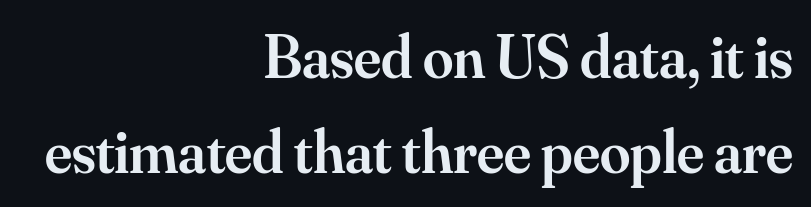
The passage shown has conventional tracking throughout. Characters remain perfectly vertical along every line. Each letter's strokes conclude with small projecting serifs. Underline: absent. One glance says typical: line gaps are just what's usual. Compared with a flush-left layout, this one pins lines to the opposite, right side.
